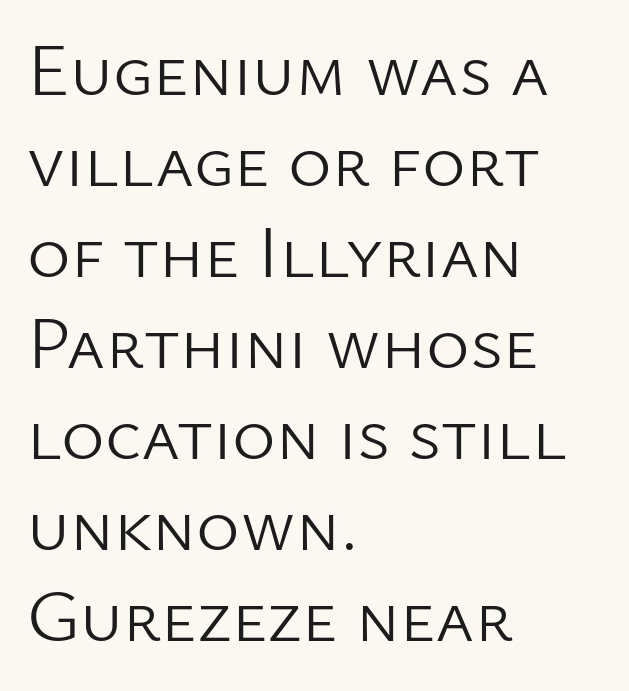
Q: Is the text bold? A: No.
Q: Is the text italic (slanted)? A: No, it is upright.
Q: Is the typeface a serif or a sans-serif typeface? A: Sans-serif.
Q: Is the text underlined? A: No.
Q: How is the paragraph aligned? A: Left-aligned.
Q: Is the spacing between letters normal or unusually wide? A: Normal.
Q: Width (condensed, normal, or wide)? A: Normal.
Q: Stroke contrast? A: Low.
Q: x-height? A: Medium.
Q: Monospaced? A: No.
